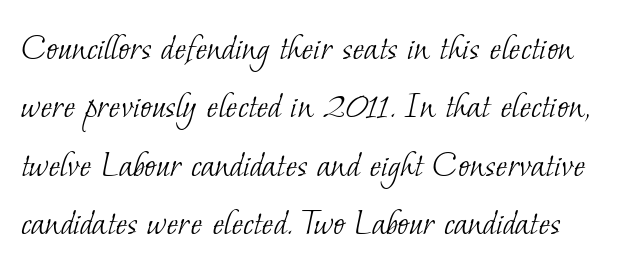
The image shows 39 px light serif type; set normal line spacing (1.5x), normal letter spacing, not underlined; low stroke contrast and a small x-height.
